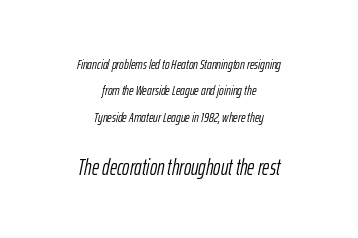
{"italic": "yes", "lean": "right", "slant_degrees": 12, "bold": "no", "underline": "no", "align": "center", "line_spacing_ratio": 1.88, "letter_spacing": "normal", "letter_spacing_em": 0.0, "larger_block": "second", "size_ratio": 1.57, "glyph_px": 22}
